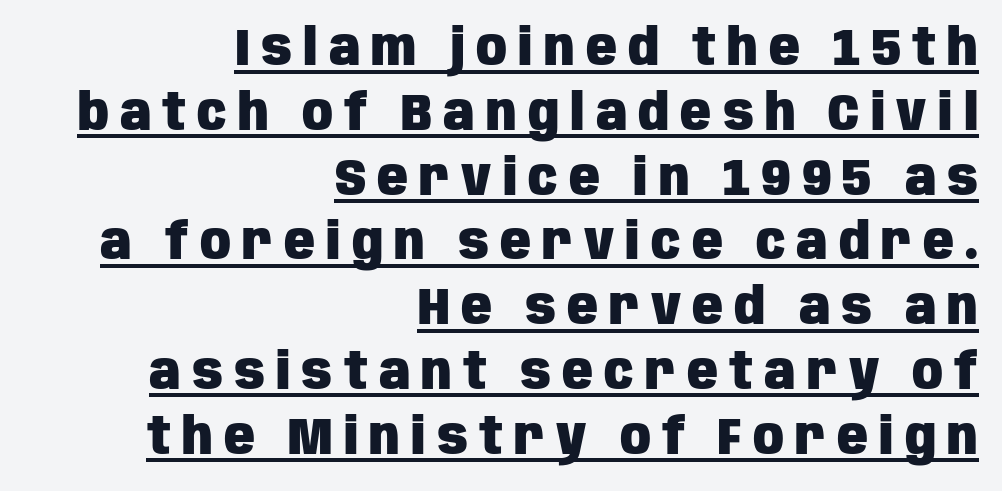
The image shows 51 px heavy, condensed sans-serif type, upright; set right-aligned, normal line spacing (1.27x), unusually wide letter spacing (+0.22 em), underlined; low stroke contrast and a large x-height.
